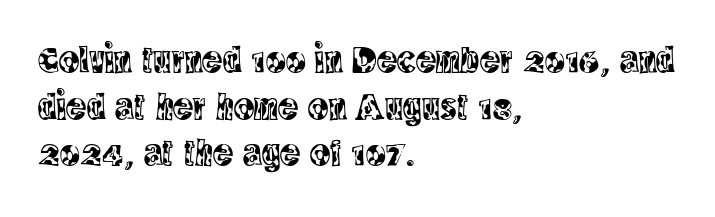
{"serif": "yes", "italic": "no", "width": "condensed", "x_height": "large", "monospaced": "no", "underline": "no", "align": "left", "line_spacing_ratio": 1.23, "letter_spacing": "normal", "letter_spacing_em": 0.0, "glyph_px": 38}
